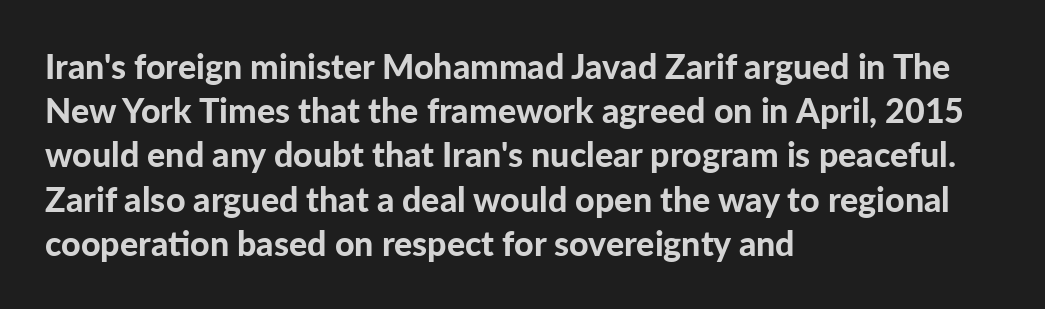
The image shows 34 px bold sans-serif type, upright; set left-aligned, normal line spacing (1.3x), normal letter spacing, not underlined; low stroke contrast and a medium x-height.
